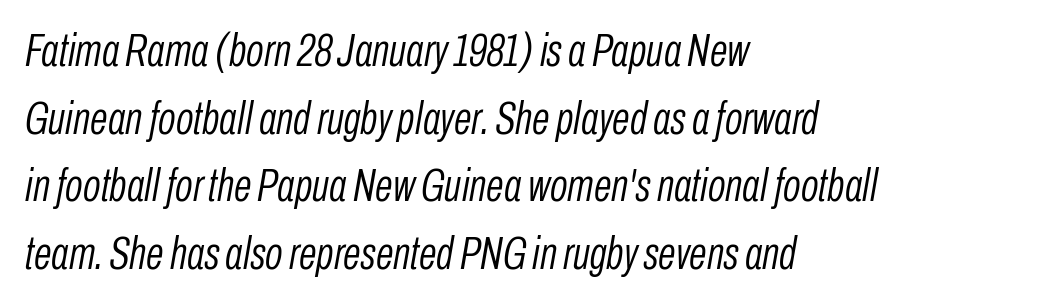
The image shows 46 px light, condensed type, italic (leaning right); set left-aligned, normal line spacing (1.47x), normal letter spacing, not underlined; low stroke contrast and a medium x-height.
